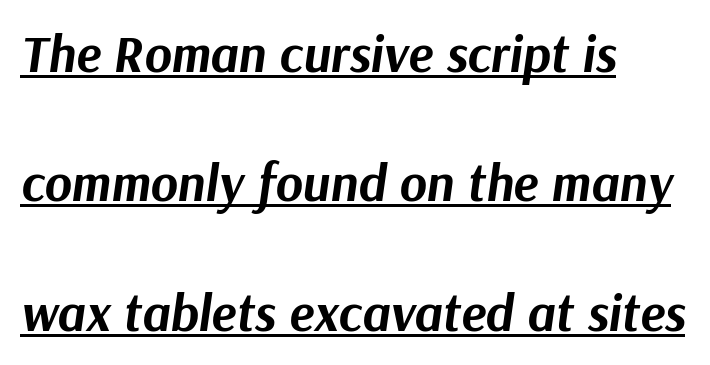
{"italic": "yes", "lean": "right", "slant_degrees": 9, "bold": "yes", "weight": "bold", "width": "normal", "stroke_contrast": "medium", "x_height": "medium", "monospaced": "no", "underline": "yes", "align": "left", "line_spacing": "loose", "line_spacing_ratio": 2.49, "letter_spacing": "normal", "letter_spacing_em": 0.0, "glyph_px": 52}
